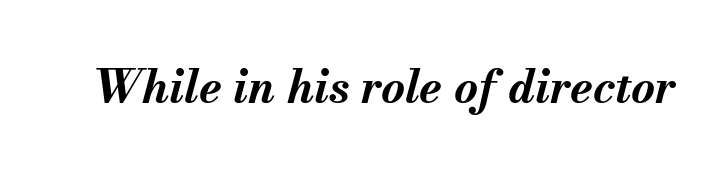
The rendering uses natural spacing where letterforms have individual widths. Just letters on the line, the space beneath them empty. The letters are slanted; this is an italic face. What stands out about the letter spacing? Nothing — it is the standard amount.
